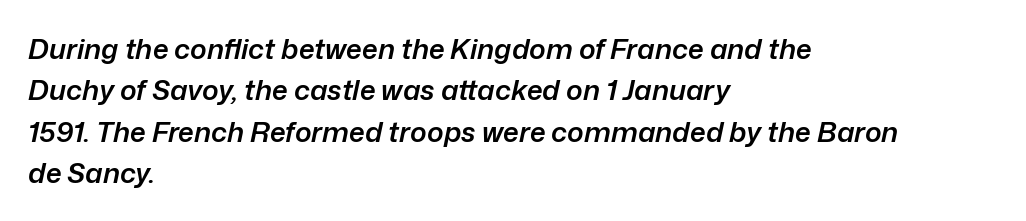
This block has exactly the height ordinary leading produces. Note the varied advance widths — an 'i' is clearly narrower than an 'm'. Does the copy run flush right? No — it runs flush left. Semibold letterforms, between regular and bold.
